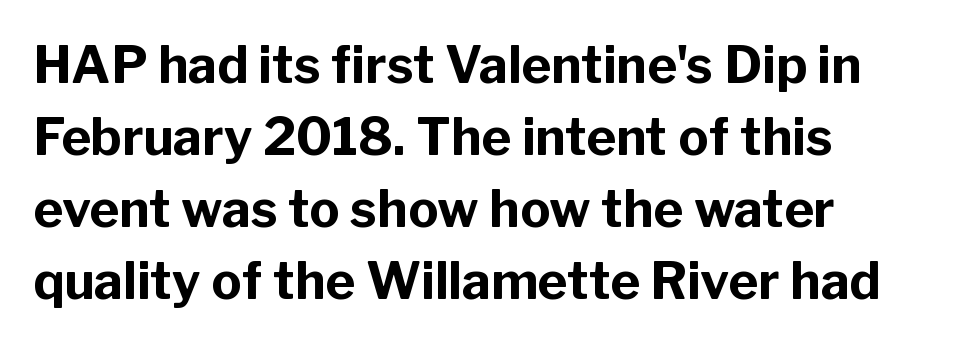
{"serif": "no", "italic": "no", "bold": "yes", "weight": "bold", "width": "normal", "stroke_contrast": "low", "x_height": "medium", "monospaced": "no", "underline": "no", "align": "left", "line_spacing": "normal", "line_spacing_ratio": 1.41, "letter_spacing": "normal", "letter_spacing_em": 0.0, "glyph_px": 51}
